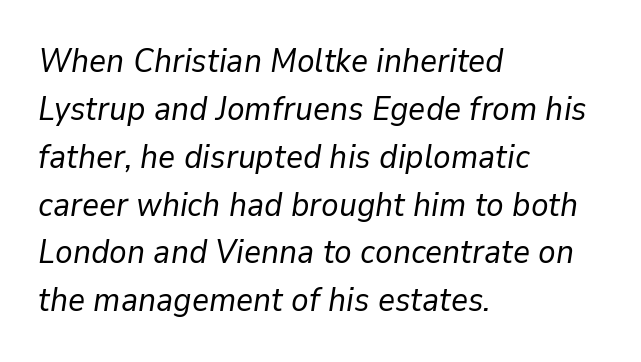
The image shows 33 px regular-weight type, italic (leaning right); set left-aligned, normal line spacing (1.45x), normal letter spacing, not underlined; low stroke contrast and a medium x-height.
